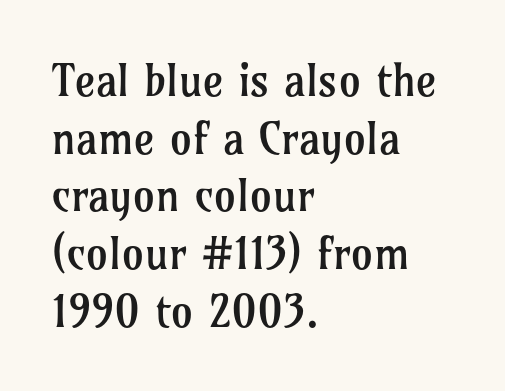
The image shows 44 px regular-weight serif type, upright; set left-aligned, normal line spacing (1.31x), normal letter spacing, not underlined; low stroke contrast and a medium x-height.
